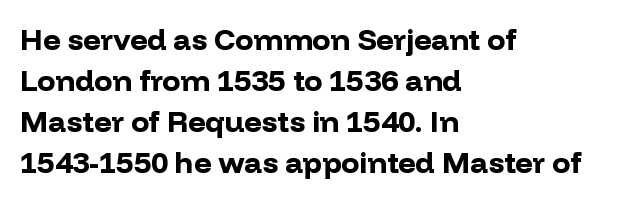
Q: Is the text bold? A: Yes.
Q: Is the text italic (slanted)? A: No, it is upright.
Q: Is the typeface a serif or a sans-serif typeface? A: Sans-serif.
Q: Is the text underlined? A: No.
Q: How is the paragraph aligned? A: Left-aligned.
Q: Is the spacing between letters normal or unusually wide? A: Normal.
Q: Is the spacing between lines tight, normal or loose? A: Normal.
Q: Width (condensed, normal, or wide)? A: Normal.
Q: Stroke contrast? A: Low.
Q: x-height? A: Medium.
Q: Monospaced? A: No.
